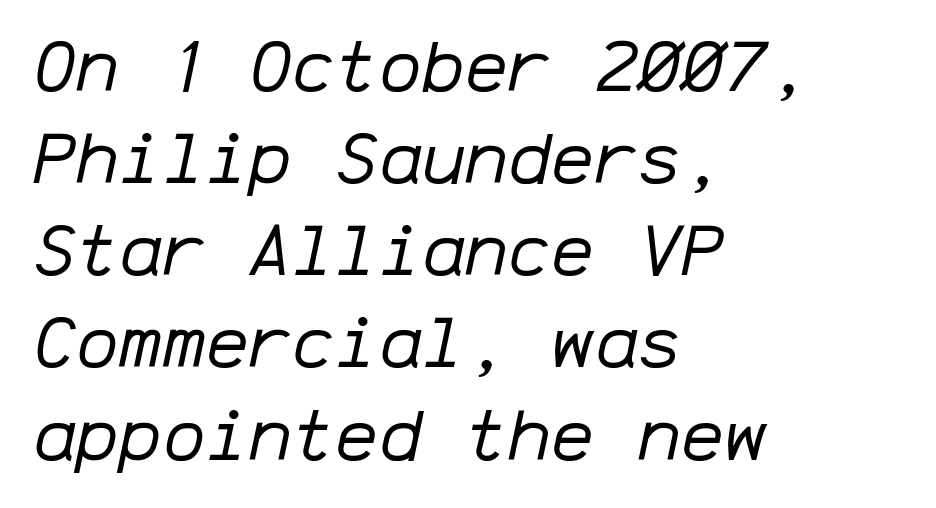
The image shows 72 px regular-weight type, italic (leaning right), monospaced; set left-aligned, normal line spacing (1.28x), normal letter spacing, not underlined; low stroke contrast and a medium x-height.
